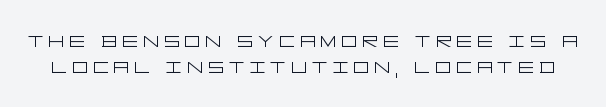
The image shows 25 px text type, upright; set tight line spacing (1.06x), not underlined.
